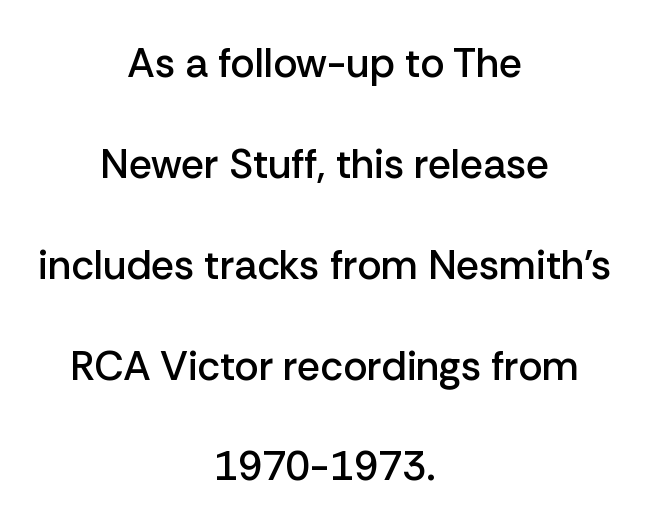
{"serif": "no", "italic": "no", "bold": "semi", "weight": "semibold", "width": "normal", "stroke_contrast": "low", "x_height": "medium", "monospaced": "no", "underline": "no", "align": "center", "line_spacing": "loose", "line_spacing_ratio": 2.46, "letter_spacing": "normal", "letter_spacing_em": 0.0, "glyph_px": 41}
